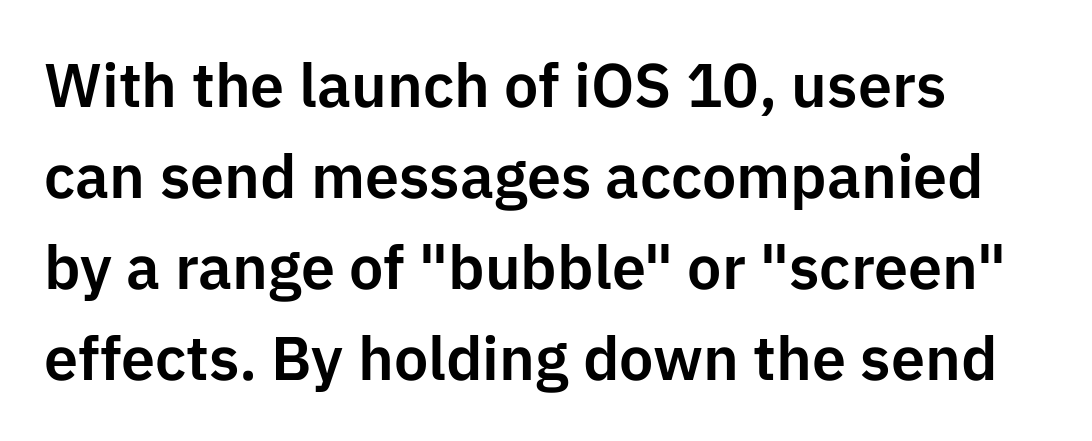
Q: Is the text italic (slanted)? A: No, it is upright.
Q: Is the typeface a serif or a sans-serif typeface? A: Sans-serif.
Q: Is the text underlined? A: No.
Q: How is the paragraph aligned? A: Left-aligned.
Q: Is the spacing between letters normal or unusually wide? A: Normal.
Q: Is the spacing between lines tight, normal or loose? A: Normal.
Q: Width (condensed, normal, or wide)? A: Normal.
Q: Stroke contrast? A: Low.
Q: x-height? A: Medium.
Q: Monospaced? A: No.
